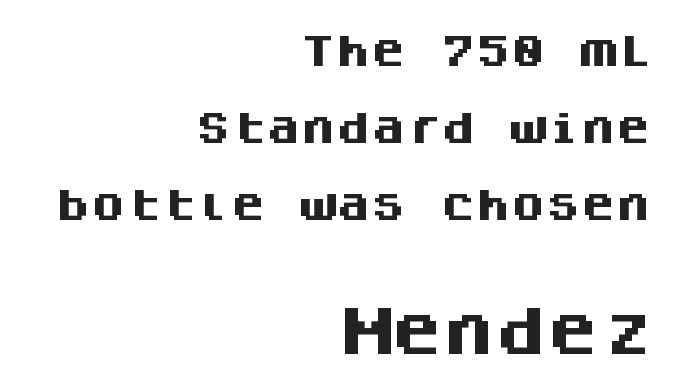
The sample has been set heavy, in full bold. The leading is generous, giving the passage an open texture. Every character here occupies the same horizontal width, giving the sample a typewriter-like rhythm. You get the small type first, then a jump to larger type. One-word summary of the alignment: right. Each word holds together tightly as a unit, with standard inter-letter gaps.
